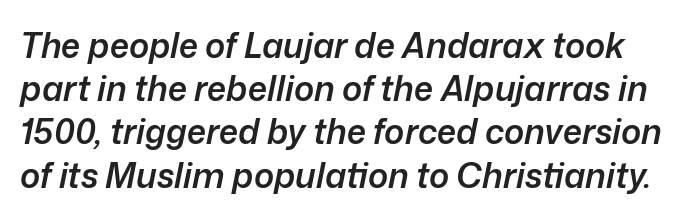
The image shows 34 px semibold type, italic (leaning right); set normal line spacing (1.27x), normal letter spacing, not underlined; low stroke contrast and a medium x-height.
